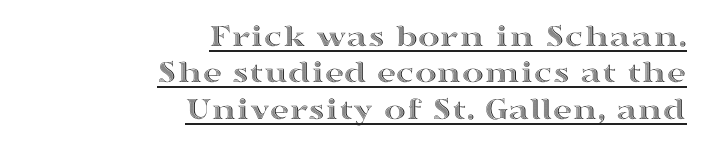
Q: Is the text italic (slanted)? A: No, it is upright.
Q: Is the text underlined? A: Yes.
Q: How is the paragraph aligned? A: Right-aligned.
Q: Is the spacing between letters normal or unusually wide? A: Normal.
Q: Is the spacing between lines tight, normal or loose? A: Tight.
Q: Width (condensed, normal, or wide)? A: Wide.
Q: x-height? A: Medium.
Q: Monospaced? A: No.
